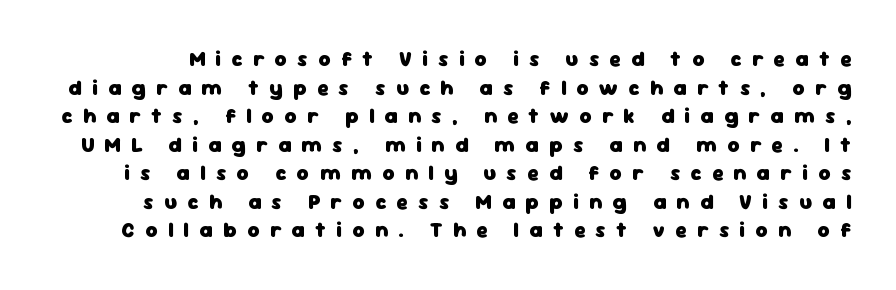
{"italic": "no", "bold": "yes", "underline": "no", "line_spacing": "normal", "line_spacing_ratio": 1.36, "letter_spacing": "wide", "letter_spacing_em": 0.49, "glyph_px": 21}
